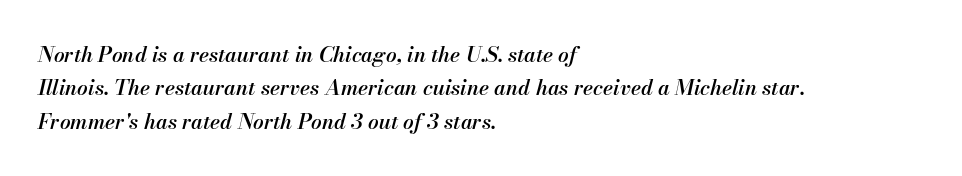
The image shows 21 px text type, italic (leaning right); set left-aligned, normal line spacing (1.59x), normal letter spacing, not underlined.
